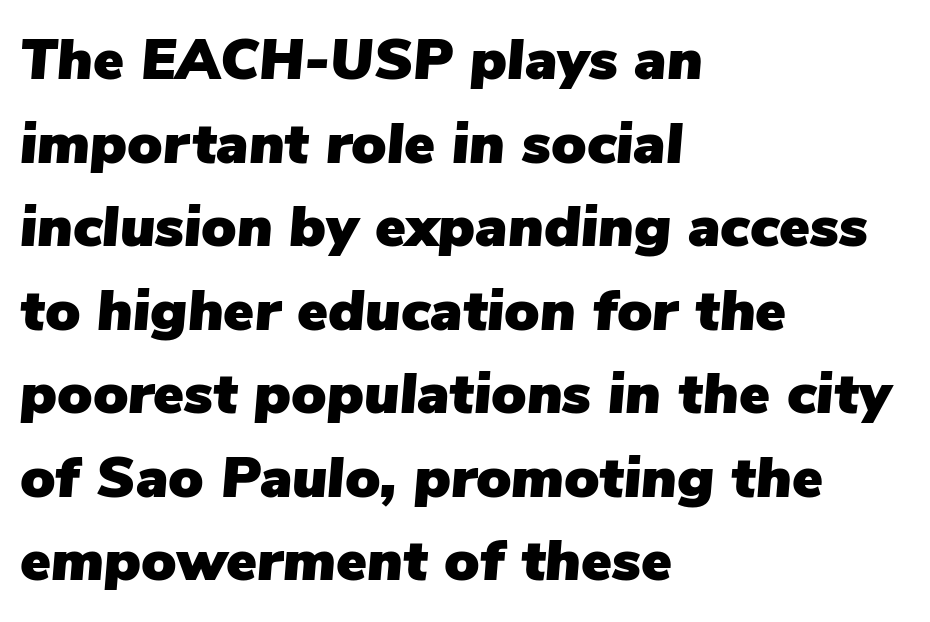
The image shows 58 px text type, italic (leaning right); set left-aligned, normal line spacing (1.44x), normal letter spacing, not underlined; low stroke contrast and a medium x-height.
